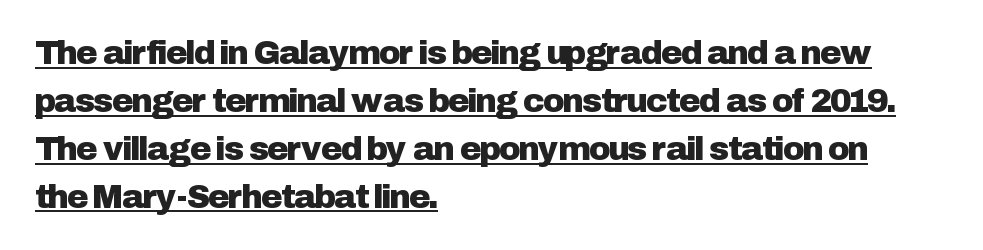
Q: Is the text italic (slanted)? A: No, it is upright.
Q: Is the typeface a serif or a sans-serif typeface? A: Sans-serif.
Q: Is the text underlined? A: Yes.
Q: How is the paragraph aligned? A: Left-aligned.
Q: Is the spacing between letters normal or unusually wide? A: Normal.
Q: Is the spacing between lines tight, normal or loose? A: Normal.
Q: Width (condensed, normal, or wide)? A: Normal.
Q: Stroke contrast? A: Low.
Q: x-height? A: Medium.
Q: Monospaced? A: No.
